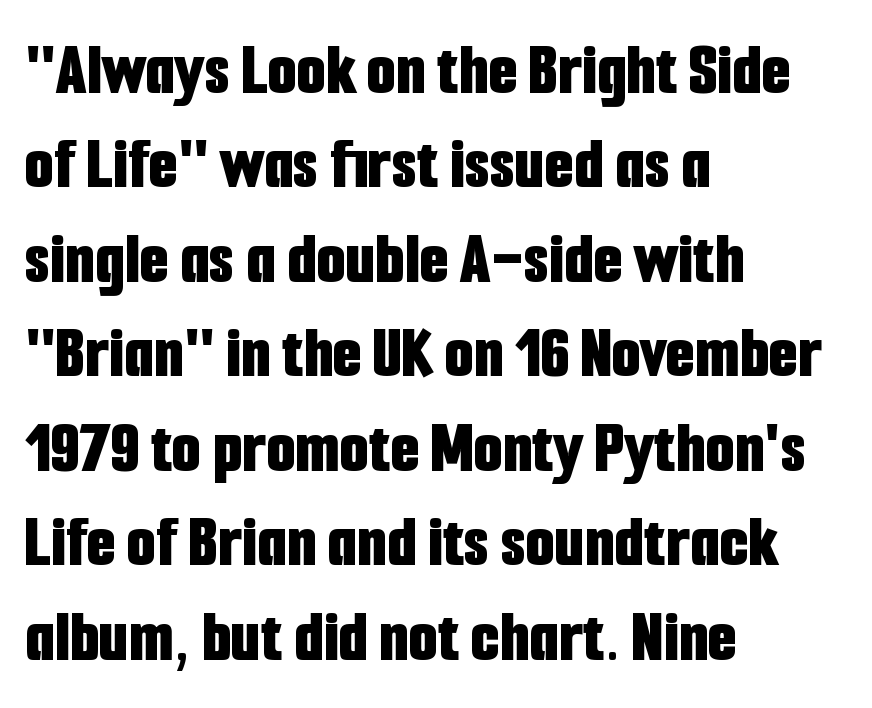
Q: Is the text bold? A: Yes.
Q: Is the text italic (slanted)? A: No, it is upright.
Q: Is the typeface a serif or a sans-serif typeface? A: Sans-serif.
Q: Is the text underlined? A: No.
Q: How is the paragraph aligned? A: Left-aligned.
Q: Is the spacing between letters normal or unusually wide? A: Normal.
Q: Is the spacing between lines tight, normal or loose? A: Normal.
Q: Width (condensed, normal, or wide)? A: Condensed.
Q: Stroke contrast? A: Low.
Q: x-height? A: Medium.
Q: Monospaced? A: No.
